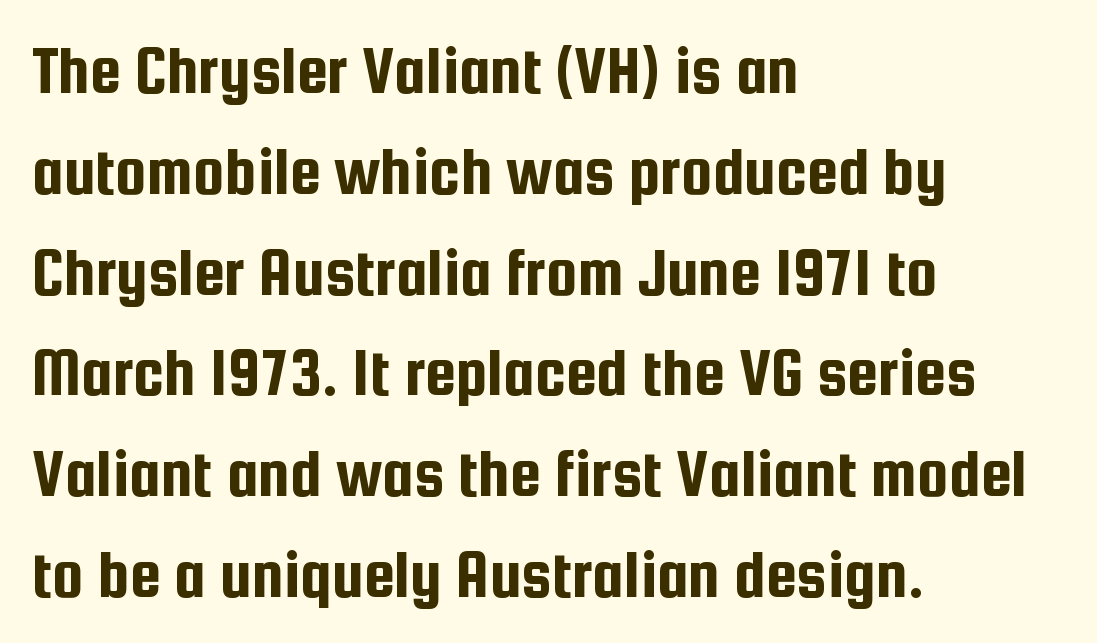
{"serif": "no", "italic": "no", "width": "condensed", "stroke_contrast": "low", "x_height": "medium", "monospaced": "no", "underline": "no", "align": "left", "line_spacing": "normal", "line_spacing_ratio": 1.44, "letter_spacing": "normal", "letter_spacing_em": 0.0, "glyph_px": 70}
